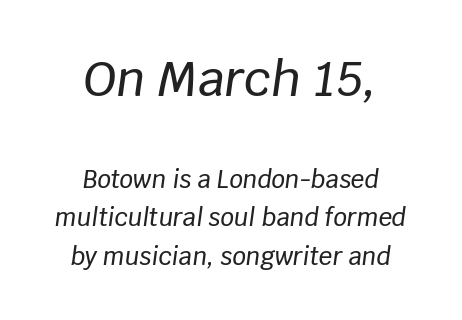
{"italic": "yes", "lean": "right", "slant_degrees": 8, "width": "normal", "stroke_contrast": "low", "x_height": "large", "monospaced": "no", "underline": "no", "align": "center", "line_spacing": "normal", "line_spacing_ratio": 1.61, "letter_spacing": "normal", "letter_spacing_em": 0.0, "larger_block": "first", "size_ratio": 2.0, "glyph_px": 48}
